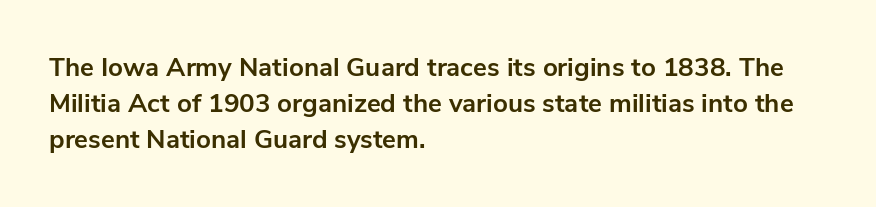
Q: Is the text bold? A: Yes.
Q: Is the text italic (slanted)? A: No, it is upright.
Q: Is the text underlined? A: No.
Q: How is the paragraph aligned? A: Left-aligned.
Q: Is the spacing between letters normal or unusually wide? A: Normal.
Q: Is the spacing between lines tight, normal or loose? A: Normal.
